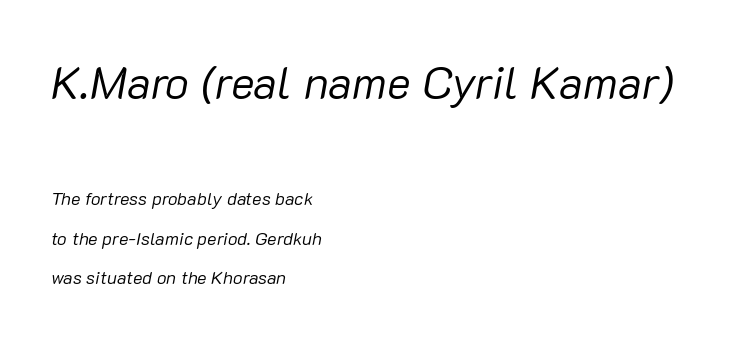
Each new line begins a long way beneath the previous one. This rendering leaves character spacing at its baseline value. The initial chunk of copy outweighs the following chunk in type size. Each letter keeps its own natural width here, so spacing adapts to shape.
